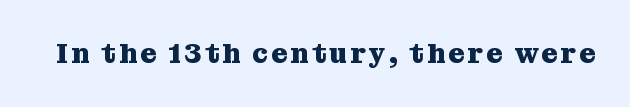
Q: Is the text bold? A: Yes.
Q: Is the text italic (slanted)? A: No, it is upright.
Q: Is the typeface a serif or a sans-serif typeface? A: Serif.
Q: Is the text underlined? A: No.
Q: Width (condensed, normal, or wide)? A: Normal.
Q: Stroke contrast? A: Medium.
Q: x-height? A: Medium.
Q: Monospaced? A: No.
